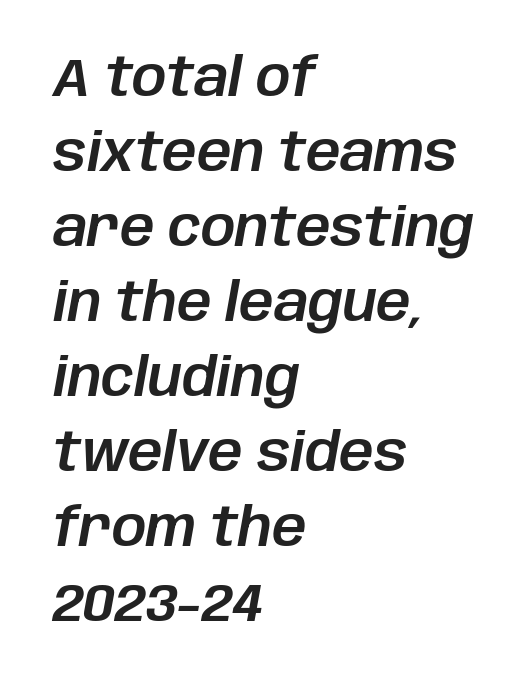
The image shows 54 px text type, italic (leaning right); set left-aligned, normal line spacing (1.39x), normal letter spacing, not underlined; low stroke contrast and a large x-height.
